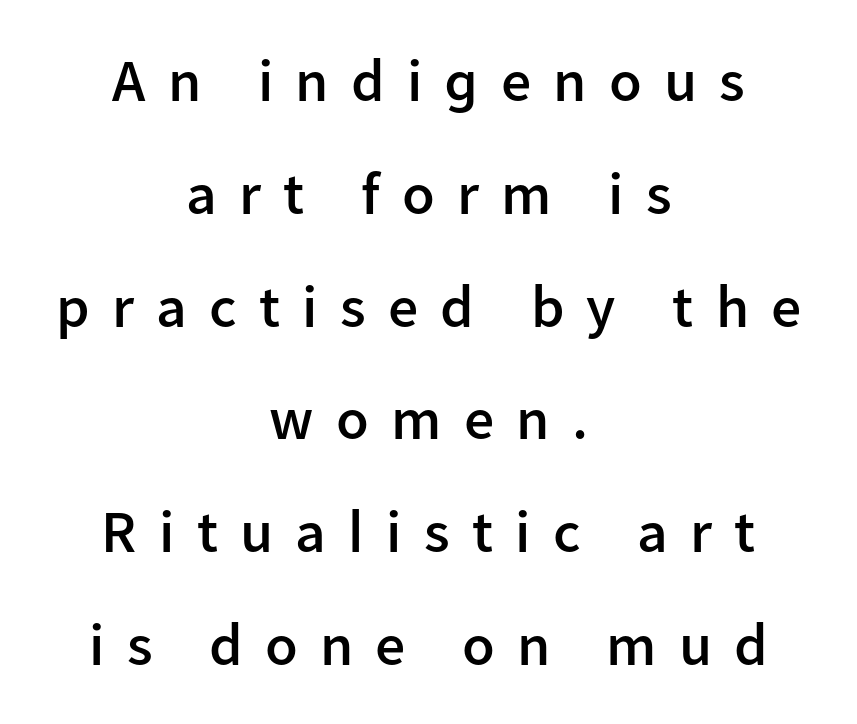
Q: Is the text bold? A: Semi-bold.
Q: Is the text italic (slanted)? A: No, it is upright.
Q: Is the typeface a serif or a sans-serif typeface? A: Sans-serif.
Q: Is the text underlined? A: No.
Q: How is the paragraph aligned? A: Centered.
Q: Is the spacing between letters normal or unusually wide? A: Unusually wide.
Q: Width (condensed, normal, or wide)? A: Normal.
Q: Stroke contrast? A: Low.
Q: x-height? A: Medium.
Q: Monospaced? A: No.
